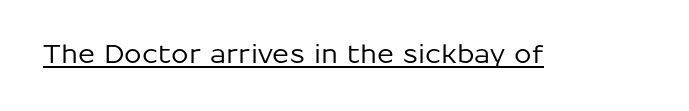
{"italic": "no", "underline": "yes", "letter_spacing": "normal", "letter_spacing_em": 0.0, "glyph_px": 25}
